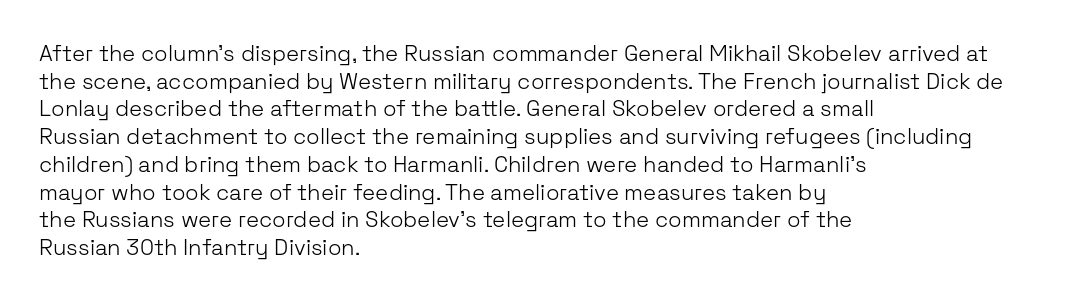
The image shows 22 px text type, upright; set left-aligned, normal line spacing (1.26x), normal letter spacing, not underlined.
